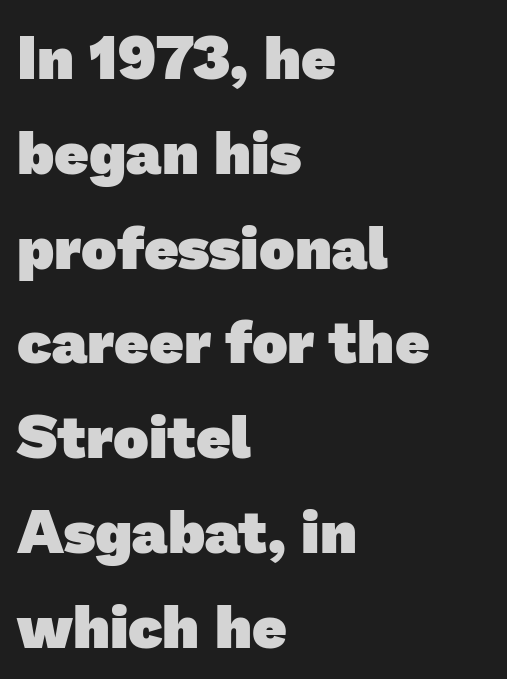
Q: Is the text bold? A: Yes.
Q: Is the typeface a serif or a sans-serif typeface? A: Sans-serif.
Q: Is the text underlined? A: No.
Q: How is the paragraph aligned? A: Left-aligned.
Q: Is the spacing between letters normal or unusually wide? A: Normal.
Q: Is the spacing between lines tight, normal or loose? A: Normal.
Q: Width (condensed, normal, or wide)? A: Normal.
Q: Stroke contrast? A: Low.
Q: x-height? A: Medium.
Q: Monospaced? A: No.
